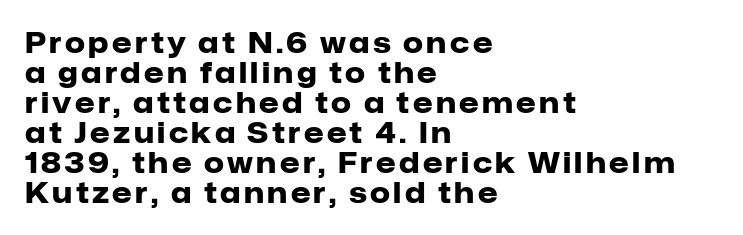
The image shows 28 px heavy sans-serif type, upright; set left-aligned, tight line spacing (1.07x), not underlined; low stroke contrast and a medium x-height.
